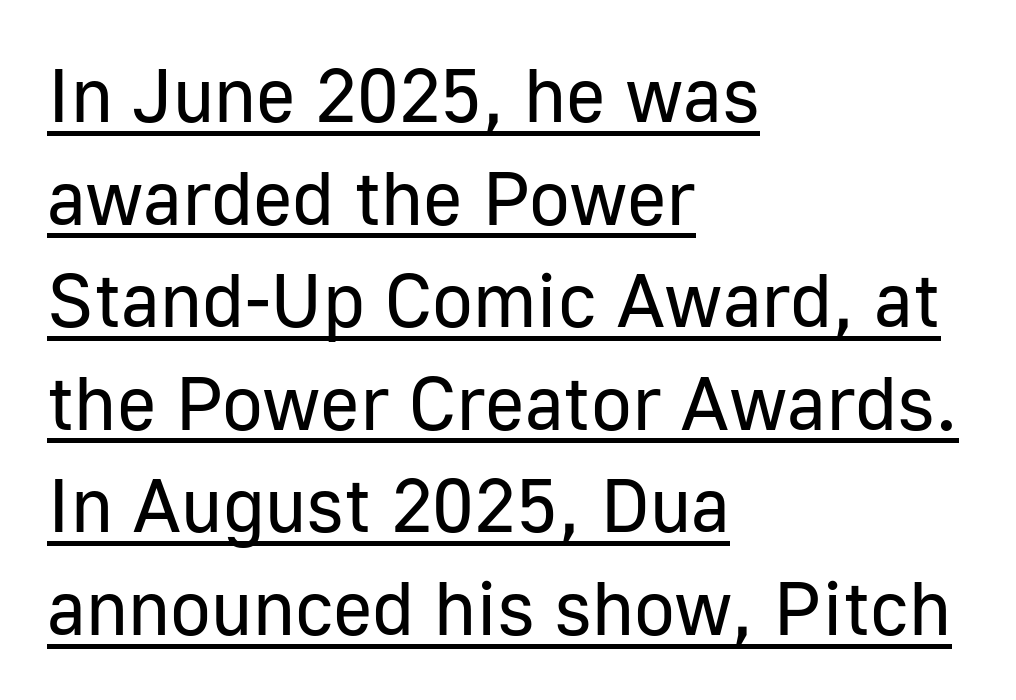
Q: Is the text bold? A: No.
Q: Is the text italic (slanted)? A: No, it is upright.
Q: Is the typeface a serif or a sans-serif typeface? A: Sans-serif.
Q: Is the text underlined? A: Yes.
Q: How is the paragraph aligned? A: Left-aligned.
Q: Is the spacing between letters normal or unusually wide? A: Normal.
Q: Is the spacing between lines tight, normal or loose? A: Normal.
Q: Width (condensed, normal, or wide)? A: Normal.
Q: Stroke contrast? A: Low.
Q: x-height? A: Medium.
Q: Monospaced? A: No.
